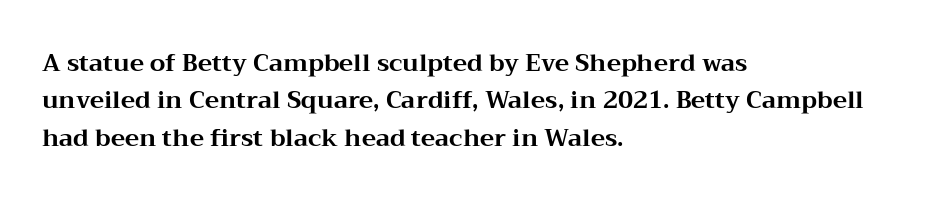
The image shows 24 px bold type, upright; set left-aligned, normal line spacing (1.56x), normal letter spacing, not underlined.
